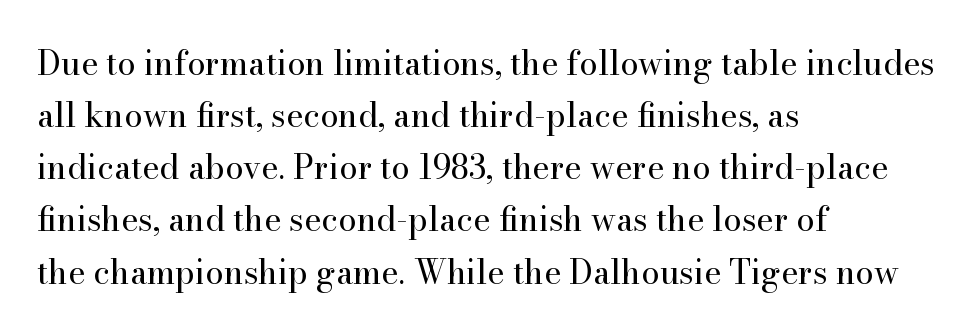
Q: Is the text bold? A: No.
Q: Is the text italic (slanted)? A: No, it is upright.
Q: Is the typeface a serif or a sans-serif typeface? A: Serif.
Q: Is the text underlined? A: No.
Q: How is the paragraph aligned? A: Left-aligned.
Q: Is the spacing between letters normal or unusually wide? A: Normal.
Q: Is the spacing between lines tight, normal or loose? A: Normal.
Q: Width (condensed, normal, or wide)? A: Normal.
Q: Stroke contrast? A: High.
Q: x-height? A: Small.
Q: Monospaced? A: No.
